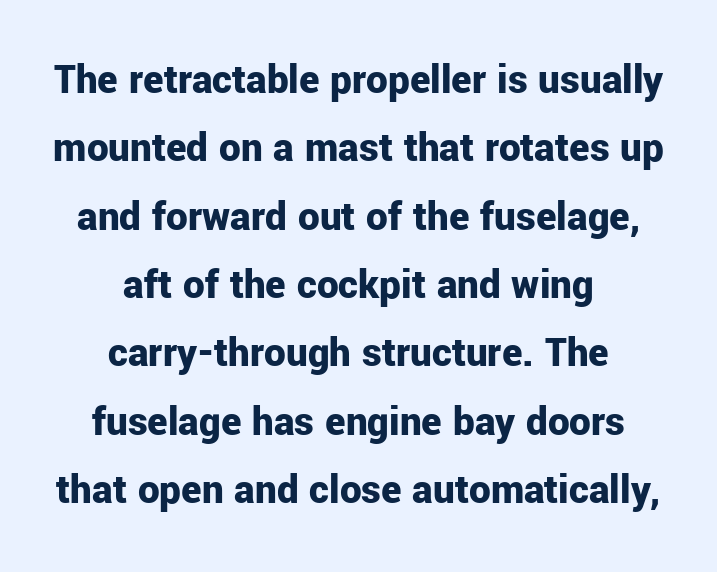
{"serif": "no", "italic": "no", "bold": "yes", "weight": "bold", "width": "normal", "stroke_contrast": "low", "x_height": "medium", "monospaced": "no", "underline": "no", "align": "center", "line_spacing": "normal", "line_spacing_ratio": 1.59, "letter_spacing": "normal", "letter_spacing_em": 0.0, "glyph_px": 43}
